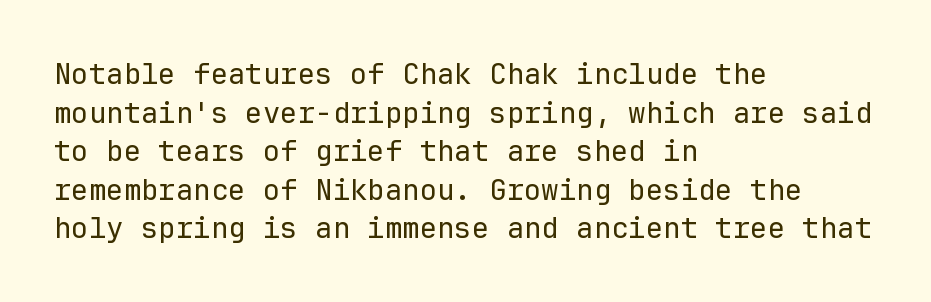
The image shows 29 px regular-weight sans-serif type, upright, monospaced; set left-aligned, normal line spacing (1.33x), normal letter spacing, not underlined; low stroke contrast and a medium x-height.
